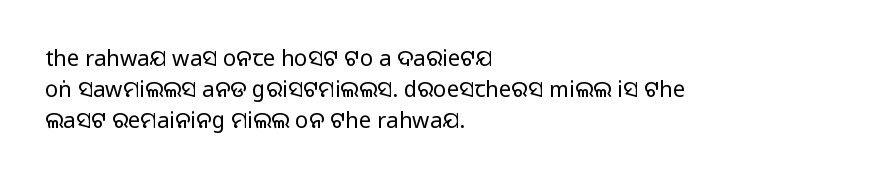
The image shows 22 px text type, upright; set left-aligned, normal line spacing (1.42x), normal letter spacing, not underlined.
